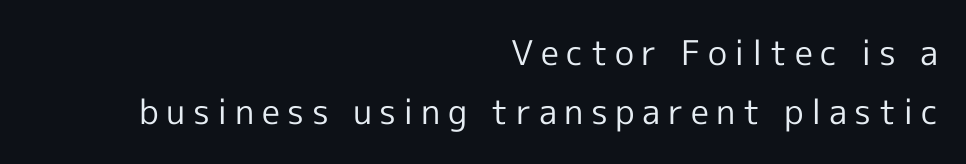
The image shows 34 px regular-weight sans-serif type, upright; set right-aligned, line spacing 1.75x, unusually wide letter spacing (+0.22 em), not underlined; a medium x-height.
